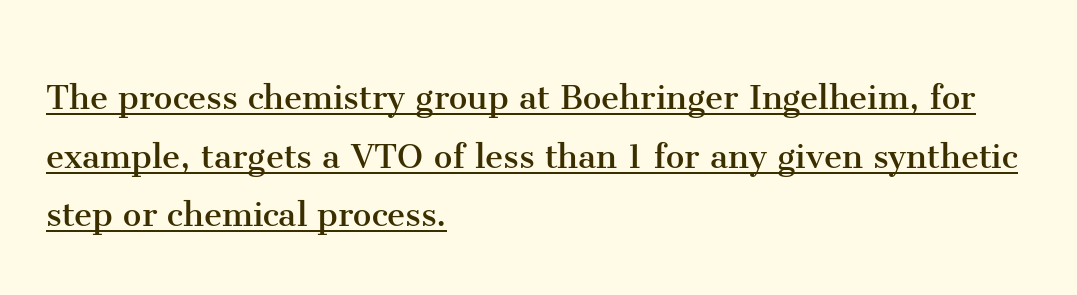
Q: Is the text bold? A: No.
Q: Is the text italic (slanted)? A: No, it is upright.
Q: Is the typeface a serif or a sans-serif typeface? A: Serif.
Q: Is the text underlined? A: Yes.
Q: How is the paragraph aligned? A: Left-aligned.
Q: Is the spacing between letters normal or unusually wide? A: Normal.
Q: Is the spacing between lines tight, normal or loose? A: Normal.
Q: Width (condensed, normal, or wide)? A: Normal.
Q: Stroke contrast? A: Medium.
Q: x-height? A: Medium.
Q: Monospaced? A: No.
